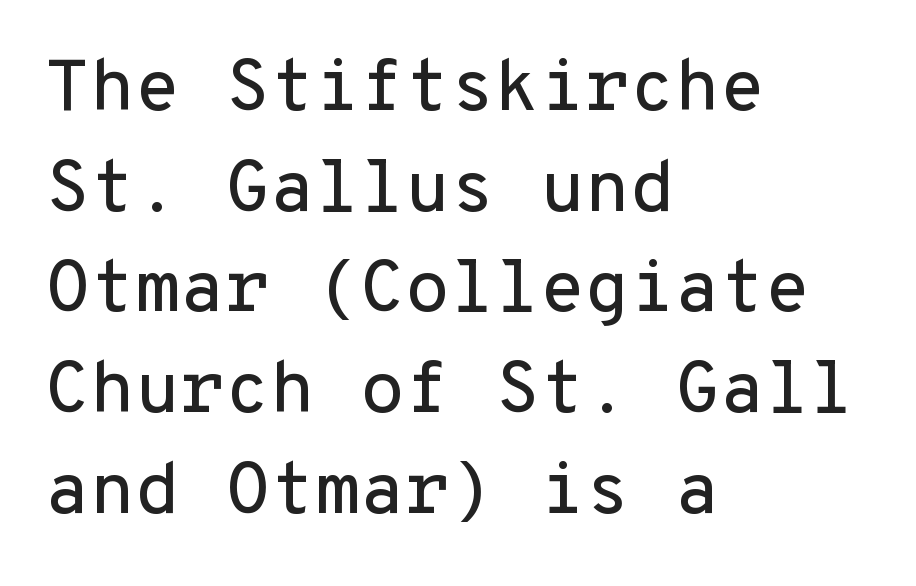
Q: Is the text italic (slanted)? A: No, it is upright.
Q: Is the typeface a serif or a sans-serif typeface? A: Sans-serif.
Q: Is the text underlined? A: No.
Q: How is the paragraph aligned? A: Left-aligned.
Q: Is the spacing between letters normal or unusually wide? A: Normal.
Q: Is the spacing between lines tight, normal or loose? A: Normal.
Q: Width (condensed, normal, or wide)? A: Normal.
Q: Stroke contrast? A: Low.
Q: x-height? A: Medium.
Q: Monospaced? A: Yes.
